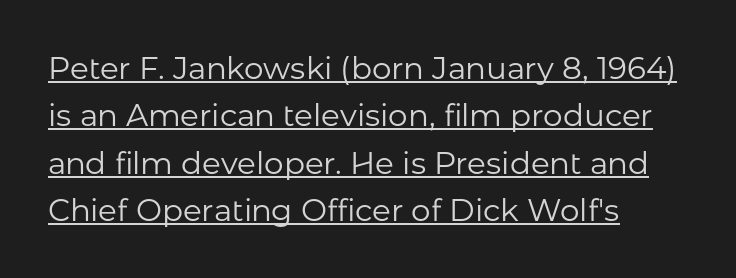
{"serif": "no", "italic": "no", "bold": "no", "weight": "regular", "width": "normal", "stroke_contrast": "low", "x_height": "medium", "monospaced": "no", "underline": "yes", "align": "left", "line_spacing": "normal", "line_spacing_ratio": 1.53, "letter_spacing": "normal", "letter_spacing_em": 0.0, "glyph_px": 31}
